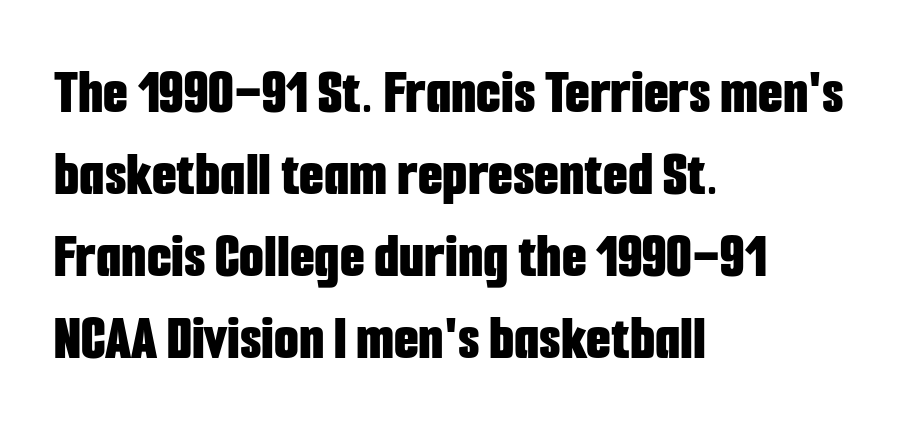
The image shows 64 px bold, condensed sans-serif type, upright; set left-aligned, normal line spacing (1.28x), normal letter spacing, not underlined; low stroke contrast and a medium x-height.
